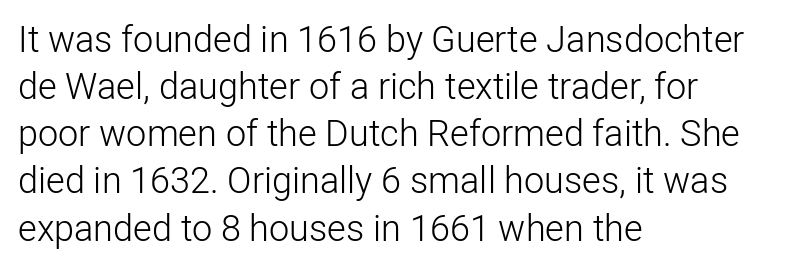
{"serif": "no", "italic": "no", "bold": "no", "weight": "light", "width": "normal", "stroke_contrast": "low", "x_height": "medium", "monospaced": "no", "underline": "no", "align": "left", "line_spacing": "normal", "line_spacing_ratio": 1.31, "letter_spacing": "normal", "letter_spacing_em": 0.0, "glyph_px": 36}
